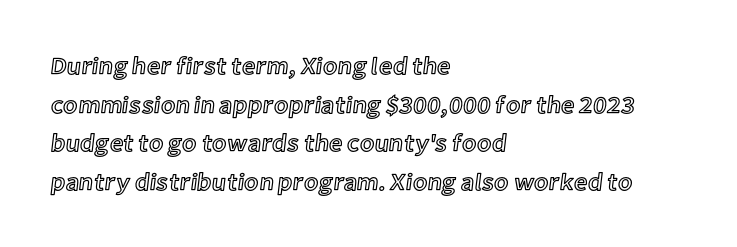
{"underline": "no", "align": "left", "line_spacing": "normal", "line_spacing_ratio": 1.61, "letter_spacing": "normal", "letter_spacing_em": 0.0, "glyph_px": 24}
